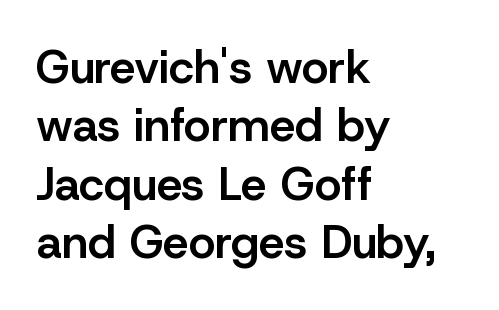
{"serif": "no", "italic": "no", "bold": "semi", "weight": "semibold", "width": "normal", "stroke_contrast": "low", "x_height": "medium", "monospaced": "no", "underline": "no", "align": "left", "line_spacing": "normal", "line_spacing_ratio": 1.27, "letter_spacing": "normal", "letter_spacing_em": 0.0, "glyph_px": 46}
